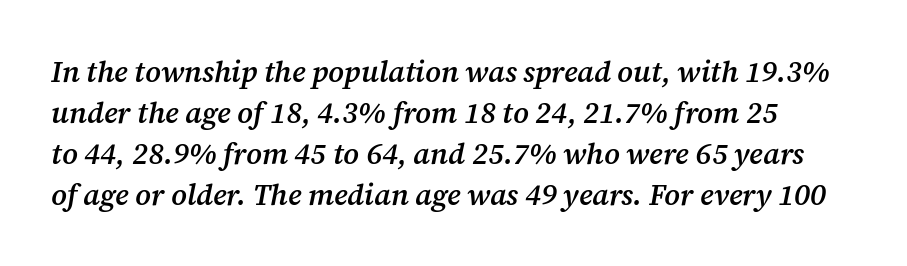
Unmarked baselines from the first word to the last. Here the designer chose a conventional face with non-uniform glyph widths. Nothing unusual about the tracking: characters are spaced as the font intends. Quick note: interline space is typical. How heavy is the stroke? Medium-heavy — a semibold, shy of bold.
